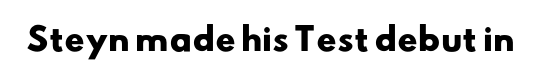
Q: Is the text bold? A: Yes.
Q: Is the typeface a serif or a sans-serif typeface? A: Sans-serif.
Q: Is the text underlined? A: No.
Q: Is the spacing between letters normal or unusually wide? A: Normal.
Q: Width (condensed, normal, or wide)? A: Wide.
Q: Stroke contrast? A: Low.
Q: x-height? A: Small.
Q: Monospaced? A: No.
